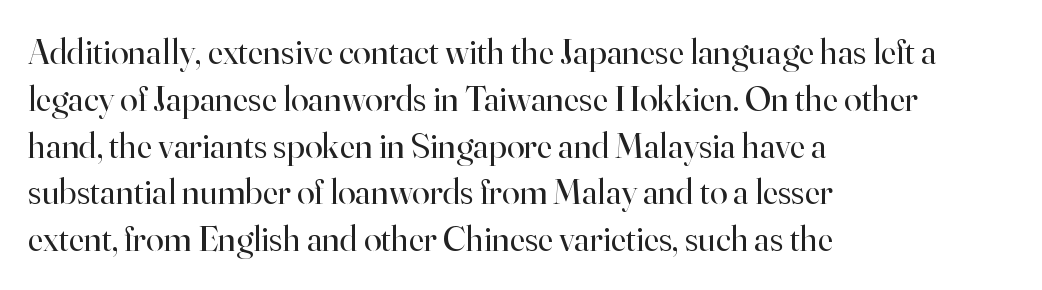
Q: Is the text bold? A: No.
Q: Is the text italic (slanted)? A: No, it is upright.
Q: Is the typeface a serif or a sans-serif typeface? A: Serif.
Q: Is the text underlined? A: No.
Q: How is the paragraph aligned? A: Left-aligned.
Q: Is the spacing between letters normal or unusually wide? A: Normal.
Q: Is the spacing between lines tight, normal or loose? A: Normal.
Q: Width (condensed, normal, or wide)? A: Normal.
Q: Stroke contrast? A: High.
Q: x-height? A: Small.
Q: Monospaced? A: No.
